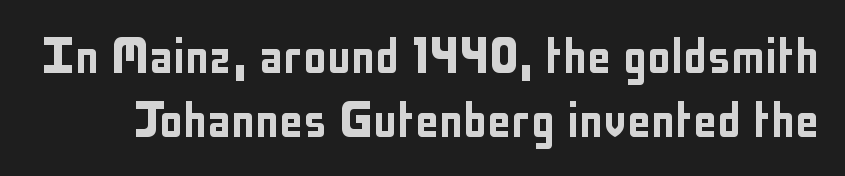
{"serif": "no", "italic": "no", "width": "condensed", "stroke_contrast": "low", "x_height": "medium", "monospaced": "no", "underline": "no", "line_spacing": "tight", "line_spacing_ratio": 1.07, "letter_spacing": "normal", "letter_spacing_em": 0.0, "glyph_px": 60}
